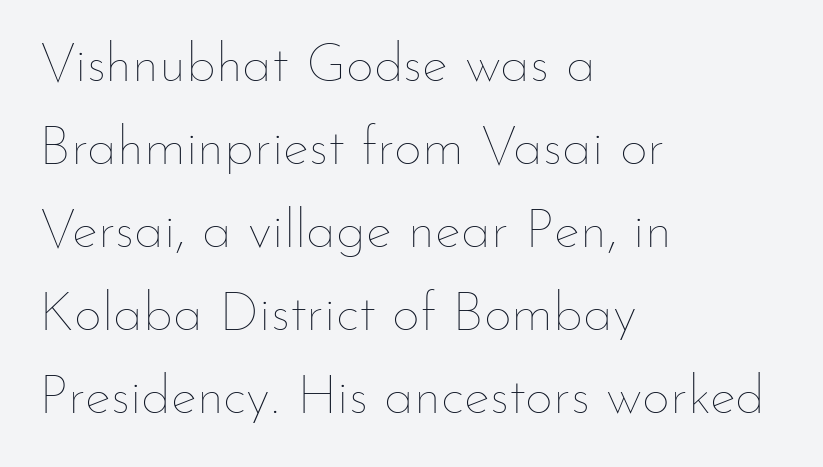
Q: Is the text bold? A: No.
Q: Is the text italic (slanted)? A: No, it is upright.
Q: Is the text underlined? A: No.
Q: How is the paragraph aligned? A: Left-aligned.
Q: Is the spacing between letters normal or unusually wide? A: Normal.
Q: Is the spacing between lines tight, normal or loose? A: Normal.
Q: Width (condensed, normal, or wide)? A: Normal.
Q: Stroke contrast? A: Low.
Q: x-height? A: Small.
Q: Monospaced? A: No.
